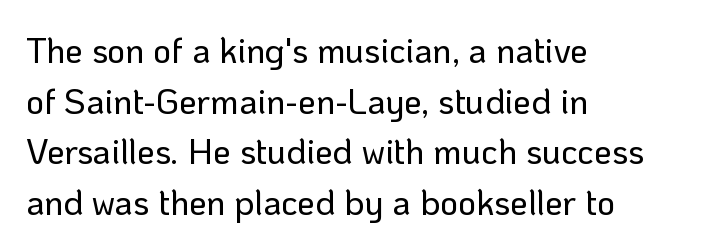
The image shows 35 px sans-serif type, upright; set left-aligned, normal line spacing (1.45x), normal letter spacing, not underlined; low stroke contrast and a medium x-height.
